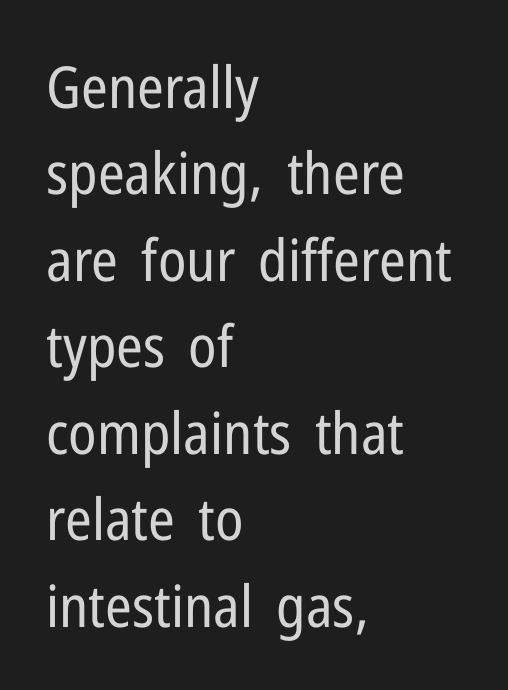
The font sits on the lighter half of the weight spectrum, regular included. Upright lettering throughout. You could not count columns in this text — the font is proportionally spaced. The text was rendered using a sans face with plain stroke endings.
